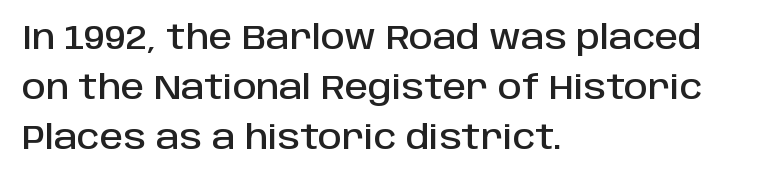
Q: Is the text italic (slanted)? A: No, it is upright.
Q: Is the typeface a serif or a sans-serif typeface? A: Sans-serif.
Q: Is the text underlined? A: No.
Q: How is the paragraph aligned? A: Left-aligned.
Q: Is the spacing between letters normal or unusually wide? A: Normal.
Q: Is the spacing between lines tight, normal or loose? A: Normal.
Q: Width (condensed, normal, or wide)? A: Normal.
Q: Stroke contrast? A: Low.
Q: x-height? A: Large.
Q: Monospaced? A: No.
